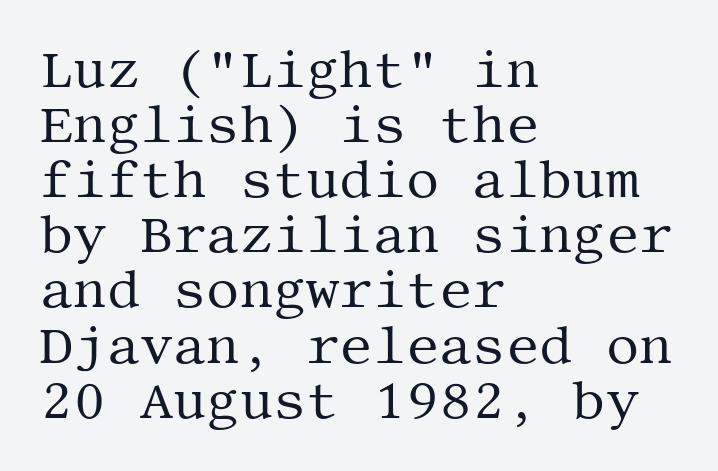
Q: Is the text bold? A: No.
Q: Is the text italic (slanted)? A: No, it is upright.
Q: Is the typeface a serif or a sans-serif typeface? A: Serif.
Q: Is the text underlined? A: No.
Q: How is the paragraph aligned? A: Left-aligned.
Q: Is the spacing between letters normal or unusually wide? A: Normal.
Q: Is the spacing between lines tight, normal or loose? A: Tight.
Q: Width (condensed, normal, or wide)? A: Normal.
Q: Stroke contrast? A: Medium.
Q: x-height? A: Large.
